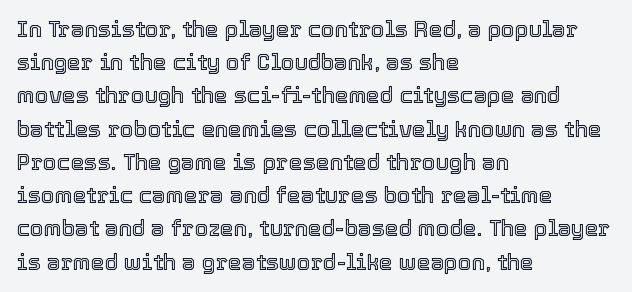
The image shows 22 px text type, upright; set left-aligned, normal line spacing (1.51x), normal letter spacing, not underlined.
